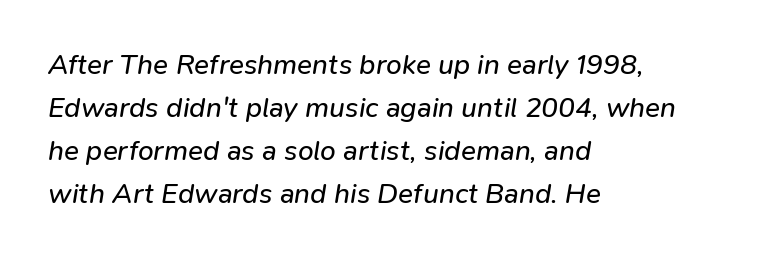
{"italic": "yes", "lean": "right", "slant_degrees": 9, "bold": "no", "weight": "regular", "width": "normal", "stroke_contrast": "low", "x_height": "medium", "monospaced": "no", "underline": "no", "align": "left", "line_spacing": "normal", "line_spacing_ratio": 1.54, "letter_spacing": "normal", "letter_spacing_em": 0.0, "glyph_px": 28}
